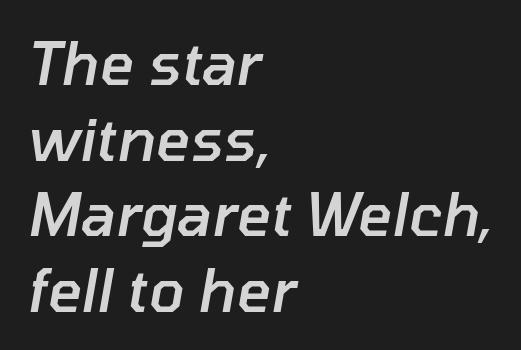
The image shows 59 px semibold type, italic (leaning right); set left-aligned, normal line spacing (1.28x), normal letter spacing, not underlined; low stroke contrast and a medium x-height.
